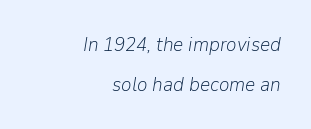
{"italic": "yes", "lean": "right", "slant_degrees": 9, "bold": "no", "underline": "no", "align": "right", "line_spacing": "loose", "line_spacing_ratio": 1.98, "letter_spacing": "normal", "letter_spacing_em": 0.0, "glyph_px": 20}
